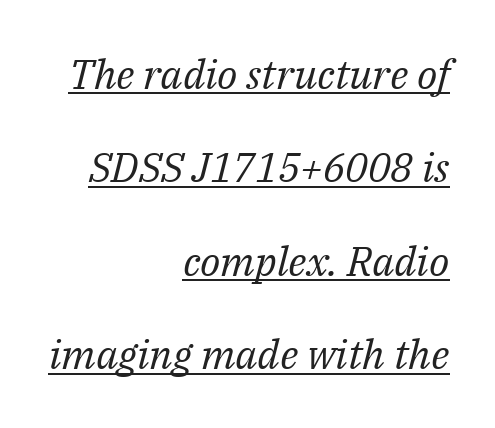
{"serif": "yes", "italic": "yes", "lean": "right", "slant_degrees": 14, "bold": "no", "weight": "regular", "width": "normal", "stroke_contrast": "medium", "x_height": "medium", "monospaced": "no", "underline": "yes", "align": "right", "line_spacing": "loose", "line_spacing_ratio": 2.28, "letter_spacing": "normal", "letter_spacing_em": 0.0, "glyph_px": 41}
